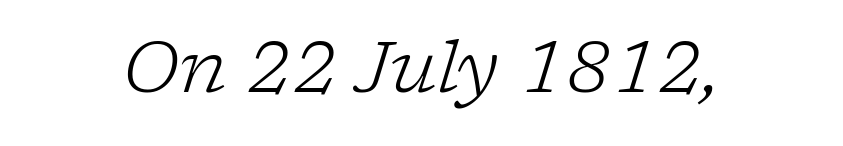
The image shows 71 px light serif type, italic (leaning right); set normal letter spacing, not underlined; low stroke contrast and a medium x-height.
